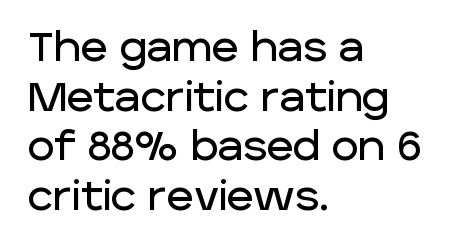
Do the letters lean? They stand straight. Alignment: flush left. Look at the tracking — it's just the regular setting, nothing added. The letters advance in unequal steps, a hallmark of proportional type. Each letter's strokes conclude bluntly, with no projecting serifs. Any mark beneath the type? The region is blank.
